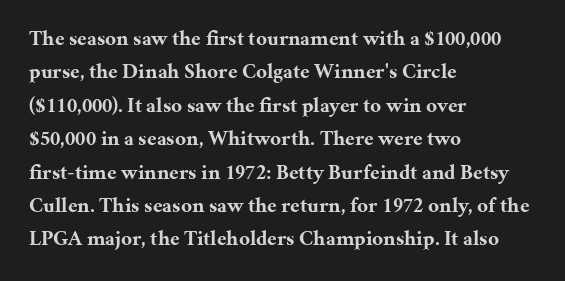
Q: Is the text bold? A: Yes.
Q: Is the text italic (slanted)? A: No, it is upright.
Q: Is the text underlined? A: No.
Q: How is the paragraph aligned? A: Left-aligned.
Q: Is the spacing between letters normal or unusually wide? A: Normal.
Q: Is the spacing between lines tight, normal or loose? A: Normal.
